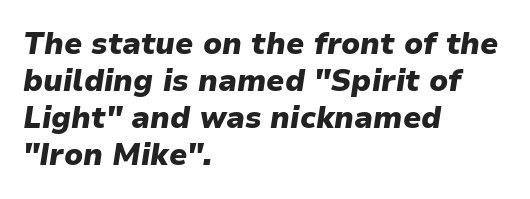
If you drew a line through each stem, it would be angled. No extra tracking has been applied to these lines. A student would call this left alignment; a typographer would say flush left, rag right. Beneath every word, the page is bare. Looks like regular typesetting: each glyph gets only the width it needs. Chunky letters — that's bold for sure.
